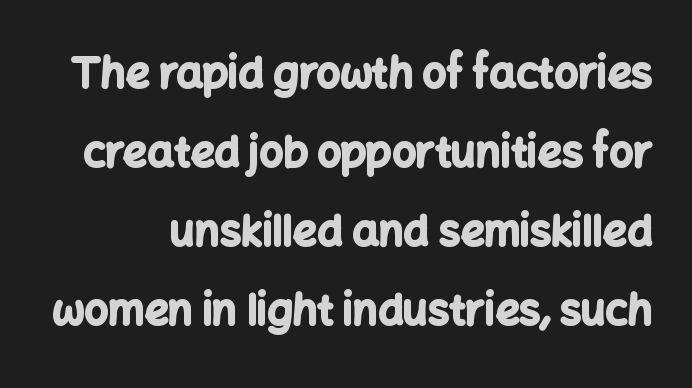
{"serif": "no", "italic": "no", "bold": "yes", "weight": "bold", "width": "normal", "stroke_contrast": "low", "x_height": "medium", "monospaced": "no", "underline": "no", "line_spacing_ratio": 1.88, "letter_spacing": "normal", "letter_spacing_em": 0.0, "glyph_px": 42}
